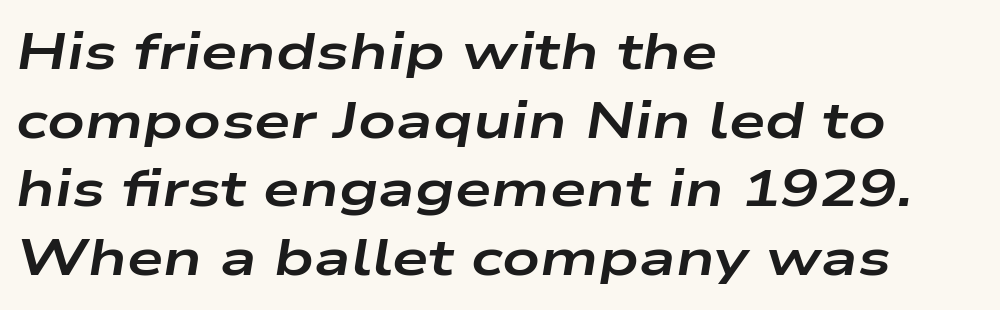
{"italic": "yes", "lean": "right", "slant_degrees": 9, "bold": "yes", "weight": "bold", "width": "wide", "stroke_contrast": "low", "x_height": "medium", "monospaced": "no", "underline": "no", "align": "left", "line_spacing": "normal", "line_spacing_ratio": 1.32, "letter_spacing": "normal", "letter_spacing_em": 0.0, "glyph_px": 52}
